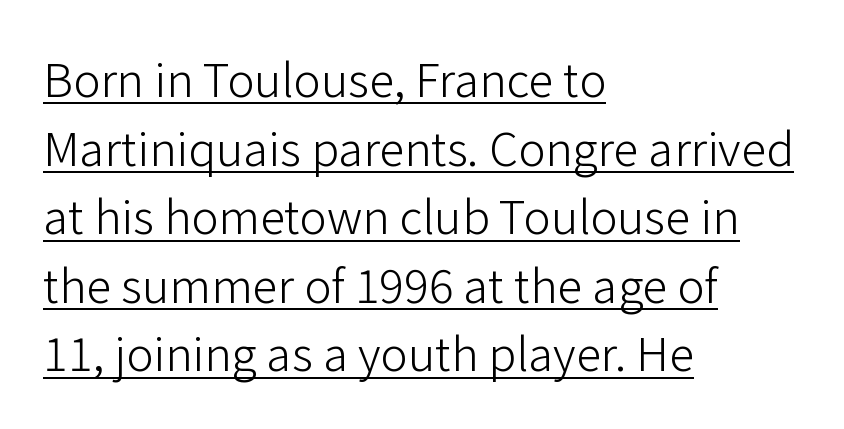
What decoration does the sample have? An underline. Varying glyph widths throughout — classic text-font behaviour. The typesetting does not lean heavy: it is not bold. One glance says typical: line gaps are just what's usual. I'd call this a sans setting — the letters go barefoot. Reading down the block, your eye returns to a fixed left position each line.
